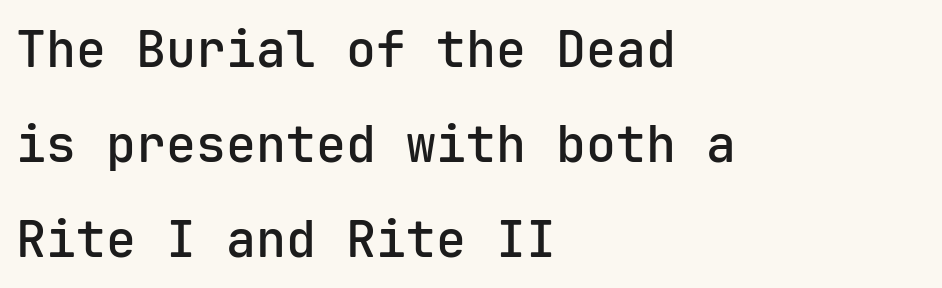
{"serif": "no", "italic": "no", "bold": "semi", "weight": "semibold", "width": "normal", "stroke_contrast": "low", "x_height": "medium", "monospaced": "yes", "underline": "no", "align": "left", "line_spacing": "loose", "line_spacing_ratio": 1.9, "letter_spacing": "normal", "letter_spacing_em": 0.0, "glyph_px": 50}
